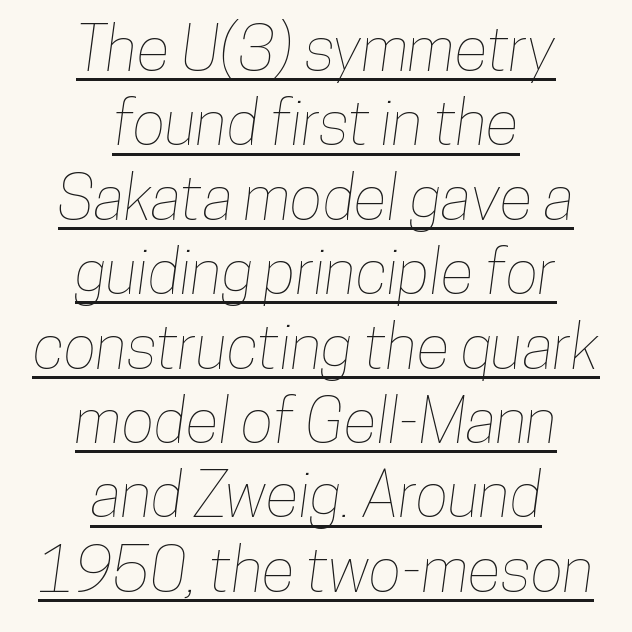
Students, observe the line beneath the letters — that is underlining. Characters follow at the spacing the type designer built in. Where is the straight margin? There isn't one; the lines are centered. Character widths vary here, with narrow letters taking less room than wide ones.
